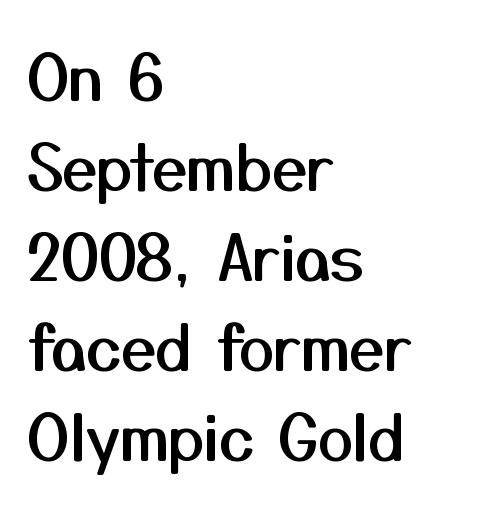
{"serif": "no", "italic": "no", "width": "normal", "stroke_contrast": "medium", "x_height": "medium", "monospaced": "no", "underline": "no", "align": "left", "line_spacing": "normal", "line_spacing_ratio": 1.43, "letter_spacing": "normal", "letter_spacing_em": 0.0, "glyph_px": 63}
